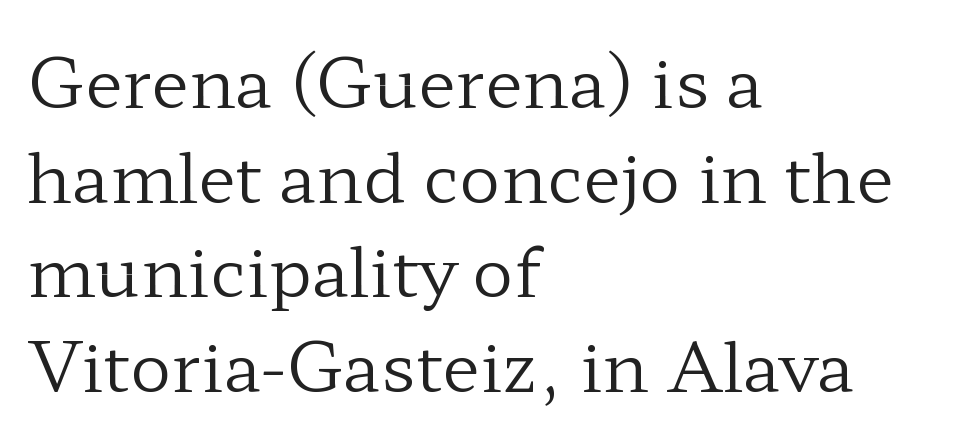
The image shows 69 px regular-weight, wide serif type, upright; set left-aligned, normal line spacing (1.37x), normal letter spacing, not underlined; low stroke contrast and a medium x-height.
